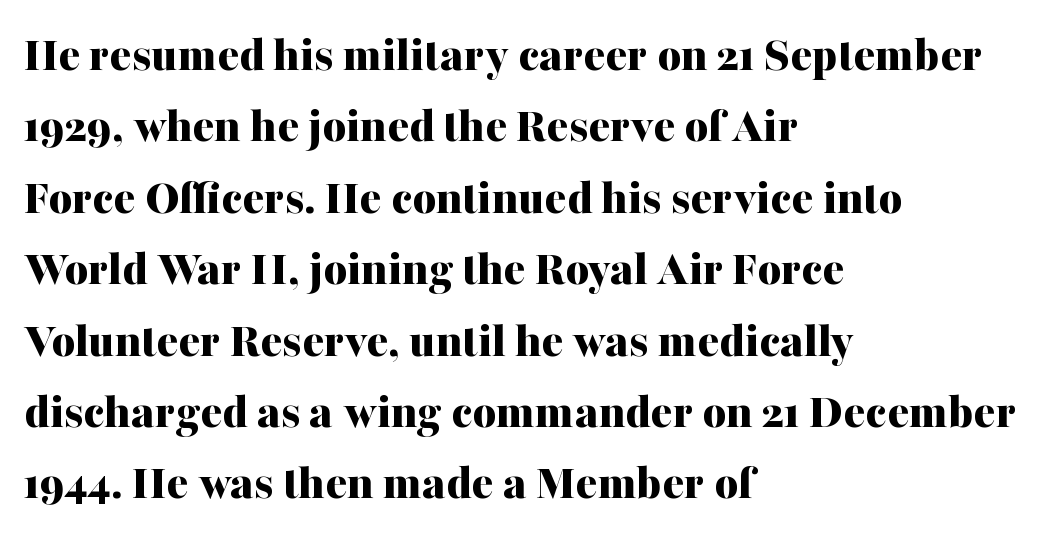
Underlining? Definitely not there. Observe the ordinary spacing: letters are neighbours, not strangers. Characters remain perfectly vertical along every line. Varying glyph widths throughout — classic text-font behaviour. Each new line begins a customary step beneath the previous one.
